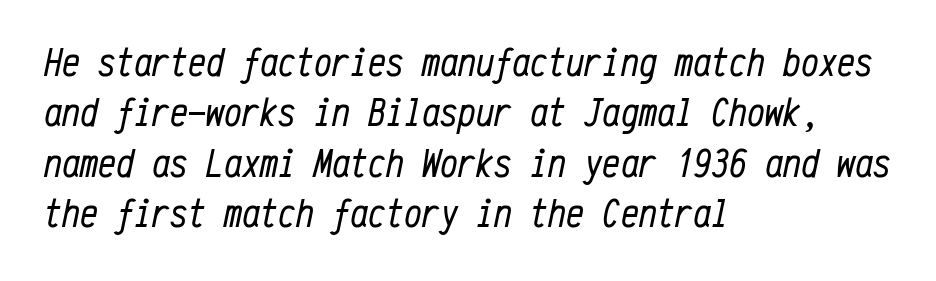
Q: Is the text bold? A: No.
Q: Is the text italic (slanted)? A: Yes, it leans right by about 12 degrees.
Q: Is the text underlined? A: No.
Q: How is the paragraph aligned? A: Left-aligned.
Q: Is the spacing between letters normal or unusually wide? A: Normal.
Q: Is the spacing between lines tight, normal or loose? A: Normal.
Q: Width (condensed, normal, or wide)? A: Condensed.
Q: Stroke contrast? A: Low.
Q: x-height? A: Medium.
Q: Monospaced? A: Yes.
